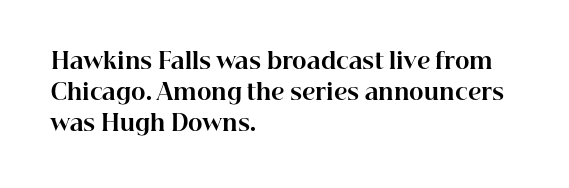
{"italic": "no", "bold": "yes", "underline": "no", "align": "left", "line_spacing": "normal", "line_spacing_ratio": 1.41, "letter_spacing": "normal", "letter_spacing_em": 0.0, "glyph_px": 22}
